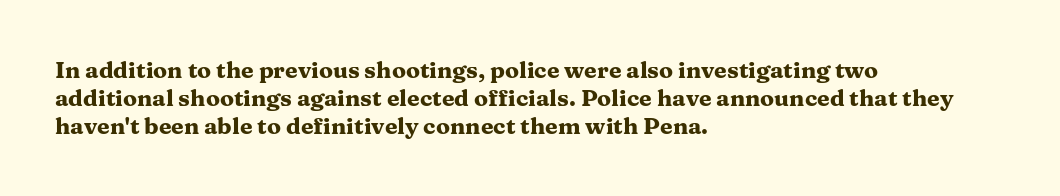
The image shows 23 px bold type, upright; set left-aligned, line spacing 1.22x, normal letter spacing, not underlined.
